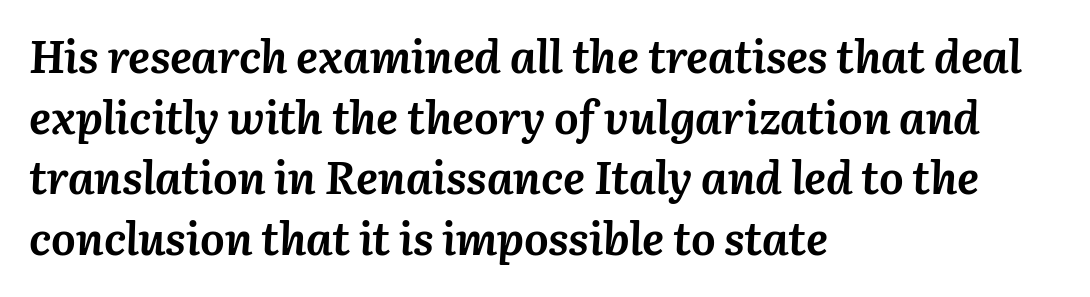
{"italic": "yes", "lean": "right", "slant_degrees": 3, "bold": "yes", "weight": "semibold", "width": "normal", "stroke_contrast": "medium", "x_height": "medium", "monospaced": "no", "underline": "no", "align": "left", "line_spacing": "normal", "line_spacing_ratio": 1.32, "letter_spacing": "normal", "letter_spacing_em": 0.0, "glyph_px": 46}
